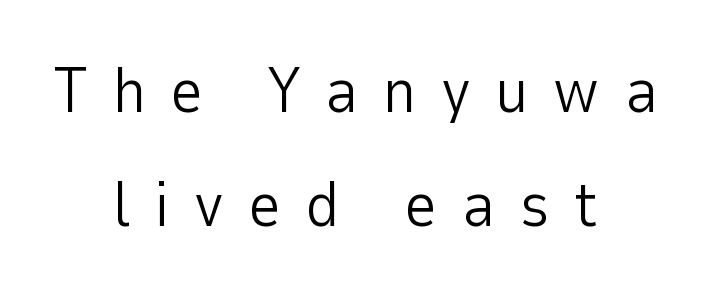
Q: Is the text bold? A: No.
Q: Is the text italic (slanted)? A: No, it is upright.
Q: Is the typeface a serif or a sans-serif typeface? A: Sans-serif.
Q: Is the text underlined? A: No.
Q: How is the paragraph aligned? A: Centered.
Q: Is the spacing between letters normal or unusually wide? A: Unusually wide.
Q: Width (condensed, normal, or wide)? A: Normal.
Q: Stroke contrast? A: Low.
Q: x-height? A: Medium.
Q: Monospaced? A: No.
